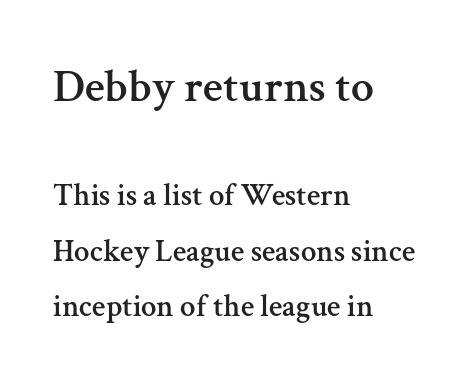
The image shows 46 px serif type, upright; set left-aligned, line spacing 1.79x, normal letter spacing, not underlined; the first (top) block is 1.48x larger; medium stroke contrast and a medium x-height.
